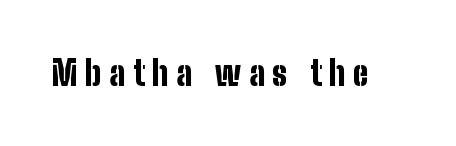
Q: Is the text bold? A: Yes.
Q: Is the text italic (slanted)? A: No, it is upright.
Q: Is the typeface a serif or a sans-serif typeface? A: Sans-serif.
Q: Is the text underlined? A: No.
Q: Is the spacing between letters normal or unusually wide? A: Unusually wide.
Q: Width (condensed, normal, or wide)? A: Condensed.
Q: Stroke contrast? A: Low.
Q: x-height? A: Medium.
Q: Monospaced? A: No.
